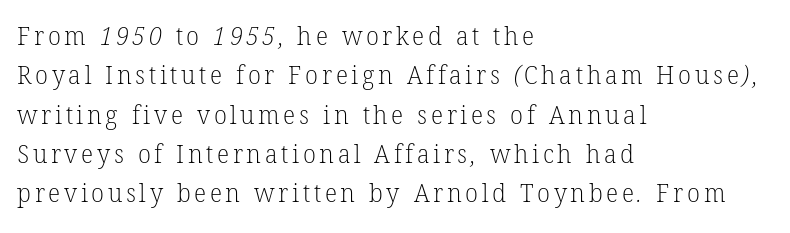
The image shows 26 px text type; set left-aligned, normal line spacing (1.51x), not underlined.
